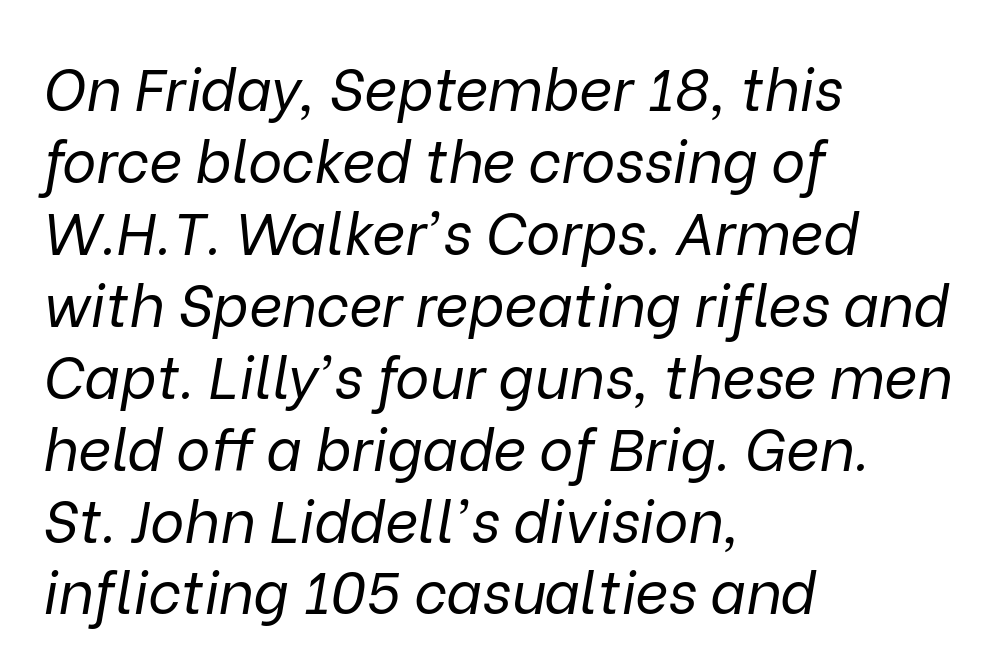
{"italic": "yes", "lean": "right", "slant_degrees": 9, "bold": "no", "weight": "regular", "width": "normal", "stroke_contrast": "low", "x_height": "medium", "monospaced": "no", "underline": "no", "align": "left", "line_spacing_ratio": 1.24, "letter_spacing": "normal", "letter_spacing_em": 0.0, "glyph_px": 58}
